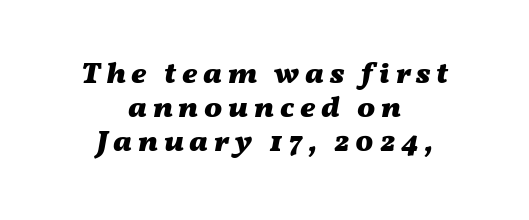
The image shows 30 px heavy, wide type, italic (leaning right); set centered, tight line spacing (1.14x), not underlined; medium stroke contrast and a medium x-height.
